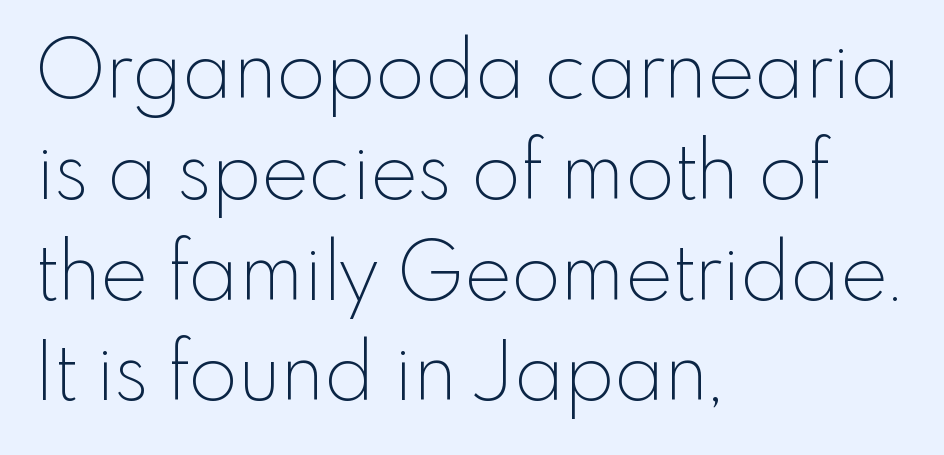
Q: Is the text bold? A: No.
Q: Is the text italic (slanted)? A: No, it is upright.
Q: Is the typeface a serif or a sans-serif typeface? A: Sans-serif.
Q: Is the text underlined? A: No.
Q: How is the paragraph aligned? A: Left-aligned.
Q: Is the spacing between letters normal or unusually wide? A: Normal.
Q: Is the spacing between lines tight, normal or loose? A: Normal.
Q: Width (condensed, normal, or wide)? A: Normal.
Q: x-height? A: Small.
Q: Monospaced? A: No.
